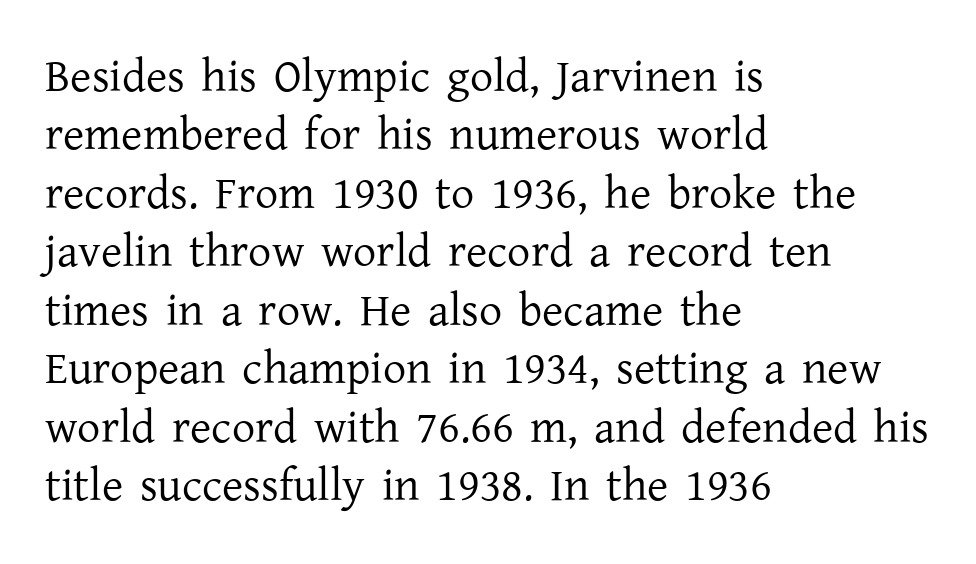
Each line starts at the same left margin while the right side varies. Serif or sans? Serif — the stroke terminals have little feet. Does the leading feel generous? No, just average. Do the characters align in a grid? No, the font is proportional. The words here are not underlined. Characters follow at the spacing the type designer built in.
